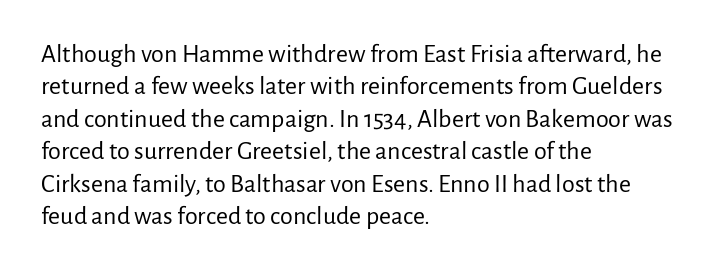
The image shows 26 px text type, upright; set left-aligned, normal line spacing (1.25x), normal letter spacing, not underlined.
